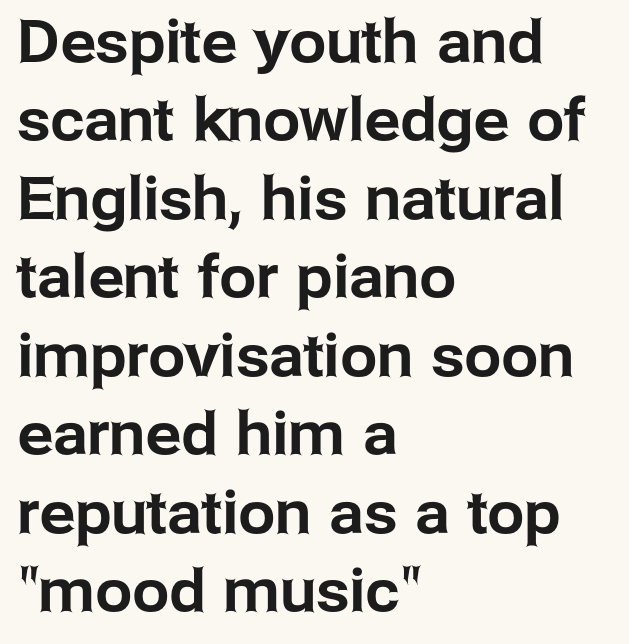
Character widths vary here, with narrow letters taking less room than wide ones. The designer went with a sans here, leaving each stem footless. Lines of text with bare space underneath. A classic flush-left, rag-right setting is used for this passage. Horizontal bands of white between lines are of average thickness. What stands out about the letter spacing? Nothing — it is the standard amount.
